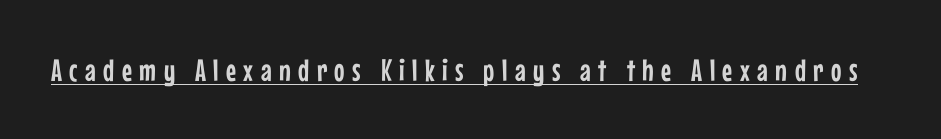
Q: Is the text italic (slanted)? A: No, it is upright.
Q: Is the typeface a serif or a sans-serif typeface? A: Sans-serif.
Q: Is the text underlined? A: Yes.
Q: Is the spacing between letters normal or unusually wide? A: Unusually wide.
Q: Width (condensed, normal, or wide)? A: Condensed.
Q: Stroke contrast? A: Low.
Q: x-height? A: Medium.
Q: Monospaced? A: No.
